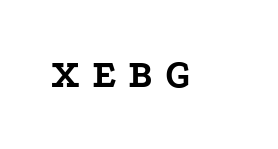
The letters advance in unequal steps, a hallmark of proportional type. Classification — serif. Each row of text sits above clean, open space. Caption: bold face, heavy strokes. Honestly, the letter spacing is so wide it's the main thing you notice. Do the letters lean? They stand straight.
